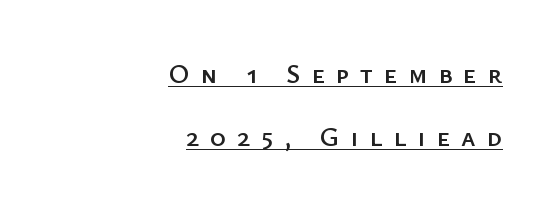
The image shows 27 px text type, upright; set right-aligned, loose line spacing (2.35x), unusually wide letter spacing (+0.41 em), underlined.
